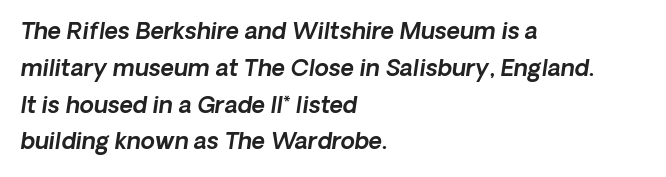
The image shows 23 px text type, italic (leaning right); set left-aligned, normal line spacing (1.6x), normal letter spacing, not underlined.
